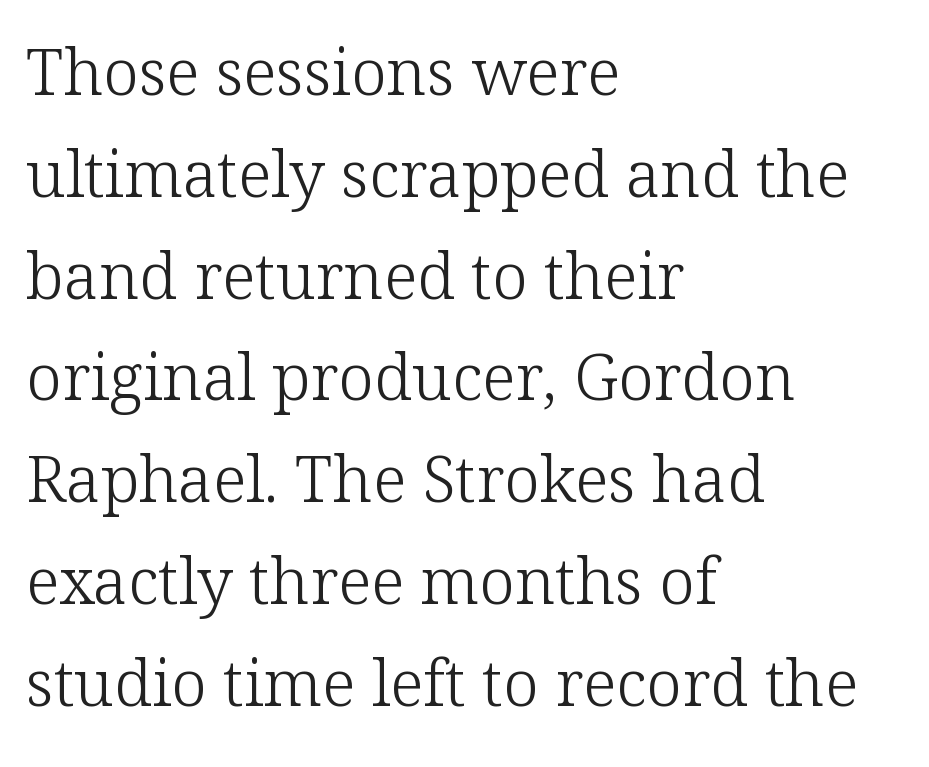
{"serif": "yes", "italic": "no", "bold": "no", "weight": "light", "width": "normal", "stroke_contrast": "low", "x_height": "medium", "monospaced": "no", "underline": "no", "align": "left", "line_spacing": "normal", "line_spacing_ratio": 1.59, "letter_spacing": "normal", "letter_spacing_em": 0.0, "glyph_px": 64}
